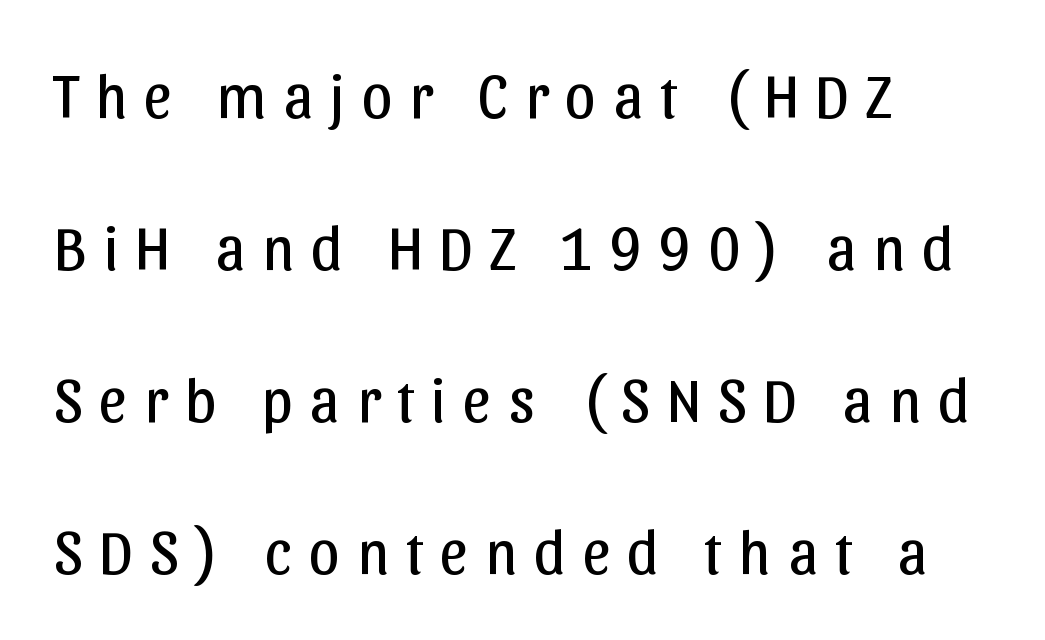
The image shows 62 px regular-weight sans-serif type, upright; set left-aligned, loose line spacing (2.45x), unusually wide letter spacing (+0.27 em), not underlined; low stroke contrast and a medium x-height.
